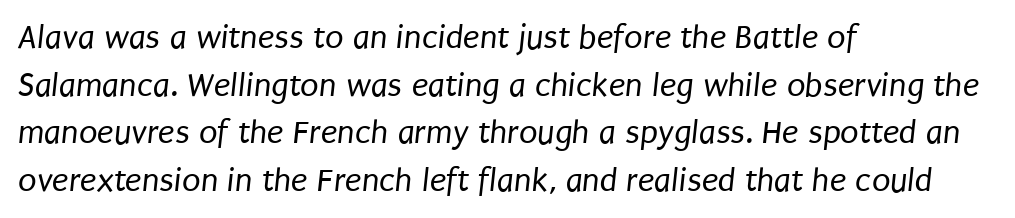
Heaviness? Minimal to ordinary, like unemphasized prose. Normally led — the rows are evenly, conventionally spaced. These lines are rendered in a variable-pitch font. No word sits above an underline. Inter-character spacing is left at the font's built-in metrics.
